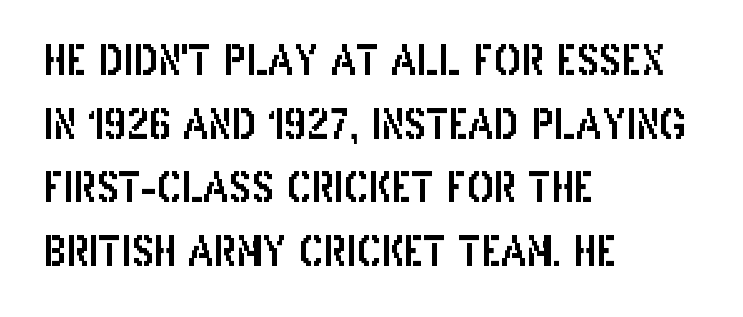
The image shows 40 px condensed sans-serif type, upright; set left-aligned, normal line spacing (1.59x), normal letter spacing, not underlined; low stroke contrast and a large x-height.
